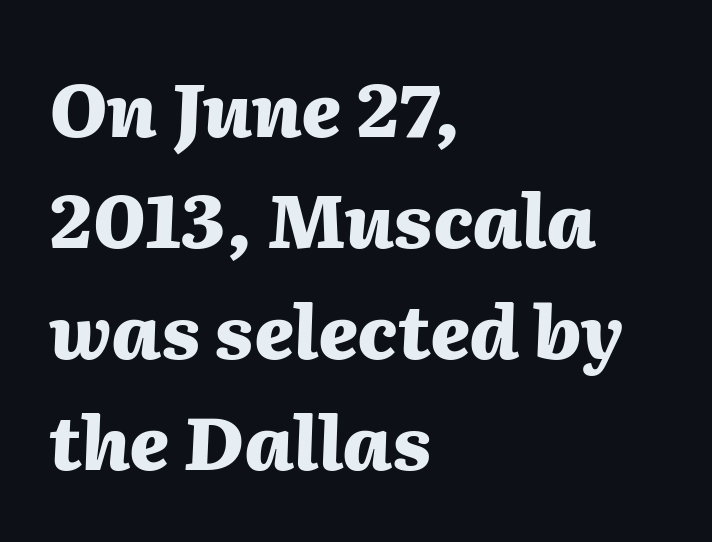
Q: Is the text bold? A: Yes.
Q: Is the text italic (slanted)? A: Yes, it leans right by about 2 degrees.
Q: Is the text underlined? A: No.
Q: How is the paragraph aligned? A: Left-aligned.
Q: Is the spacing between letters normal or unusually wide? A: Normal.
Q: Is the spacing between lines tight, normal or loose? A: Normal.
Q: Width (condensed, normal, or wide)? A: Normal.
Q: Stroke contrast? A: Medium.
Q: x-height? A: Medium.
Q: Monospaced? A: No.
